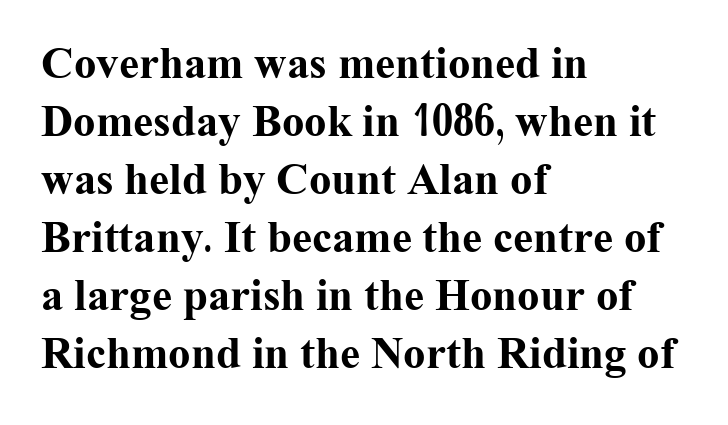
The image shows 45 px bold serif type, upright; set left-aligned, normal line spacing (1.29x), normal letter spacing, not underlined; medium stroke contrast and a medium x-height.
